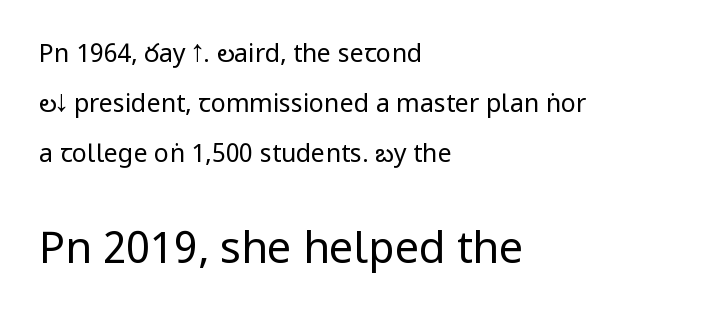
The image shows 43 px regular-weight, condensed sans-serif type, upright; set left-aligned, loose line spacing (2.0x), normal letter spacing, not underlined; the second (bottom) block is 1.72x larger; low stroke contrast and a large x-height.
